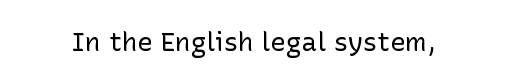
The image shows 26 px text type, upright; set normal letter spacing, not underlined.
